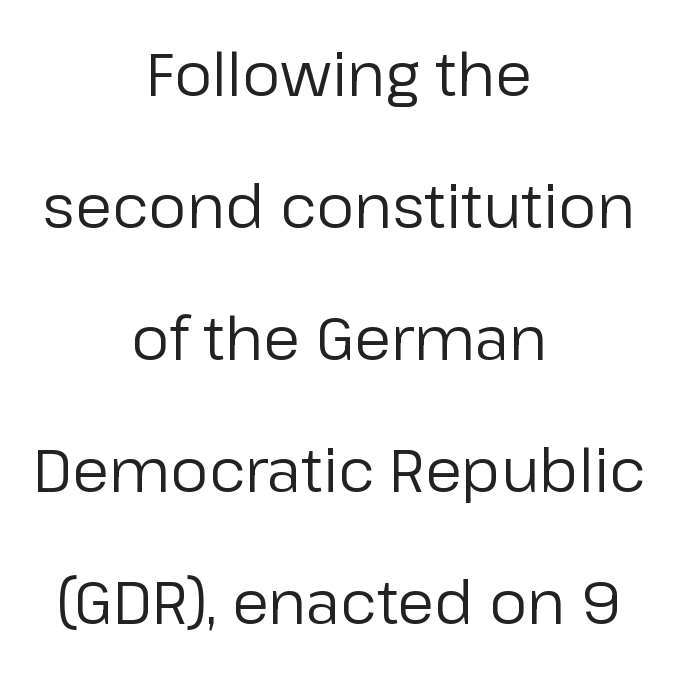
Q: Is the text bold? A: No.
Q: Is the text italic (slanted)? A: No, it is upright.
Q: Is the typeface a serif or a sans-serif typeface? A: Sans-serif.
Q: Is the text underlined? A: No.
Q: How is the paragraph aligned? A: Centered.
Q: Is the spacing between letters normal or unusually wide? A: Normal.
Q: Is the spacing between lines tight, normal or loose? A: Loose.
Q: Width (condensed, normal, or wide)? A: Normal.
Q: Stroke contrast? A: Low.
Q: x-height? A: Medium.
Q: Monospaced? A: No.
